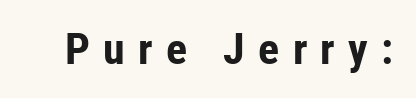
The image shows 44 px bold, condensed sans-serif type, upright; set unusually wide letter spacing (+0.3 em), not underlined; low stroke contrast and a medium x-height.
